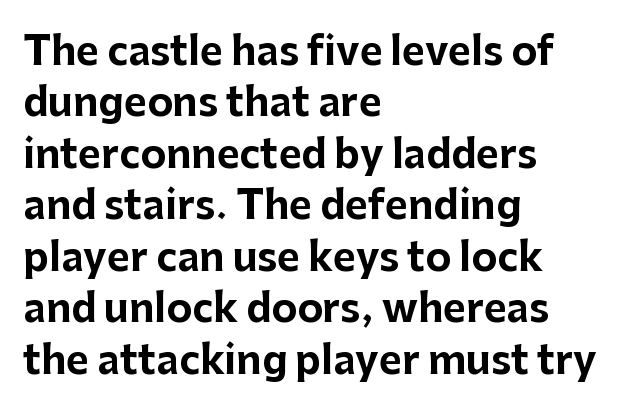
{"serif": "no", "italic": "no", "bold": "yes", "weight": "bold", "width": "normal", "stroke_contrast": "low", "x_height": "medium", "monospaced": "no", "underline": "no", "align": "left", "line_spacing": "normal", "line_spacing_ratio": 1.32, "letter_spacing": "normal", "letter_spacing_em": 0.0, "glyph_px": 39}
